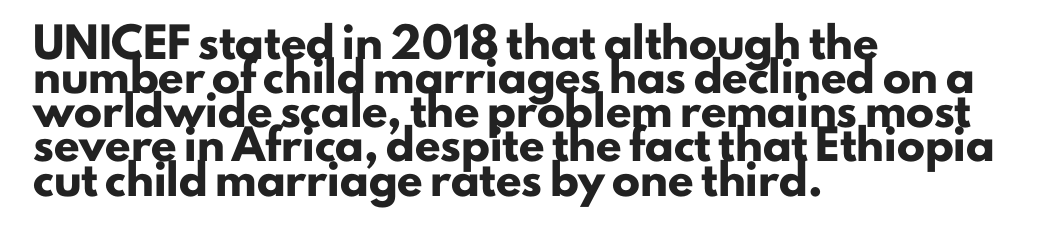
The image shows 28 px heavy sans-serif type, upright; set left-aligned, line spacing 1.22x, normal letter spacing, not underlined; low stroke contrast and a small x-height.
